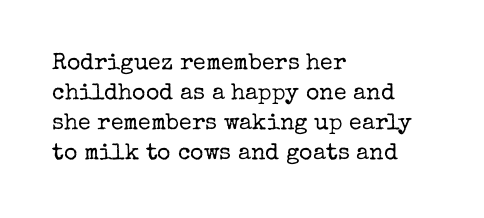
The lines are quadded left. The font sits on the lighter half of the weight spectrum, regular included. Tracking here is standard; glyphs follow each other at the usual distance. Italic? Not at all — the glyphs are vertical. Rule under the text: the space is simply empty.
